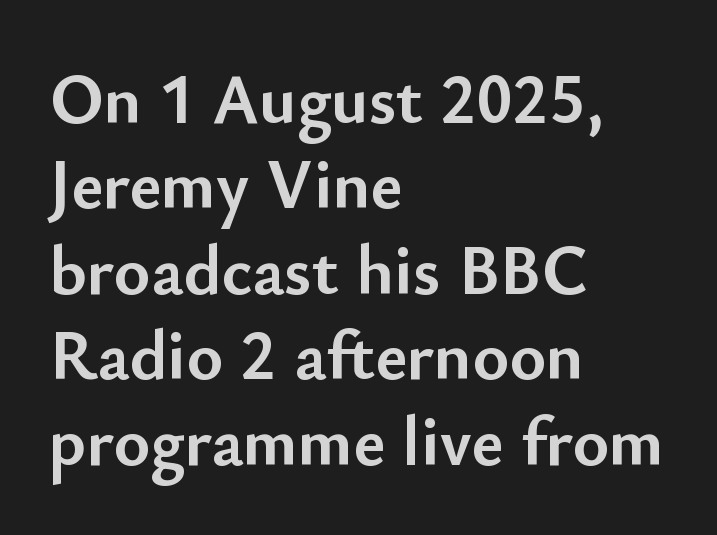
Q: Is the text bold? A: Yes.
Q: Is the text italic (slanted)? A: No, it is upright.
Q: Is the typeface a serif or a sans-serif typeface? A: Sans-serif.
Q: Is the text underlined? A: No.
Q: How is the paragraph aligned? A: Left-aligned.
Q: Is the spacing between letters normal or unusually wide? A: Normal.
Q: Width (condensed, normal, or wide)? A: Normal.
Q: Stroke contrast? A: Low.
Q: x-height? A: Small.
Q: Monospaced? A: No.
